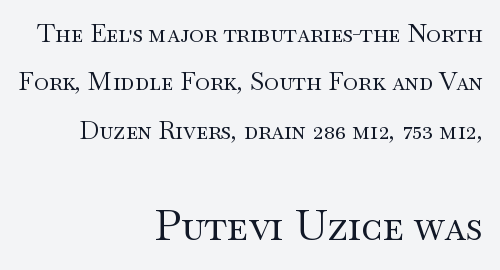
The image shows 43 px regular-weight, wide serif type, upright; set right-aligned, loose line spacing (1.94x), normal letter spacing, not underlined; the second (bottom) block is 1.72x larger; medium stroke contrast and a small x-height.
